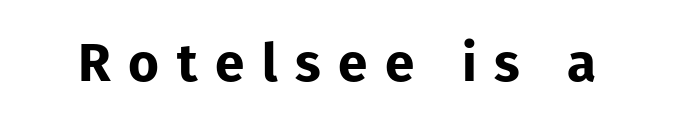
Q: Is the text bold? A: Yes.
Q: Is the text italic (slanted)? A: No, it is upright.
Q: Is the typeface a serif or a sans-serif typeface? A: Sans-serif.
Q: Is the text underlined? A: No.
Q: Is the spacing between letters normal or unusually wide? A: Unusually wide.
Q: Width (condensed, normal, or wide)? A: Normal.
Q: Stroke contrast? A: Low.
Q: x-height? A: Medium.
Q: Monospaced? A: No.
